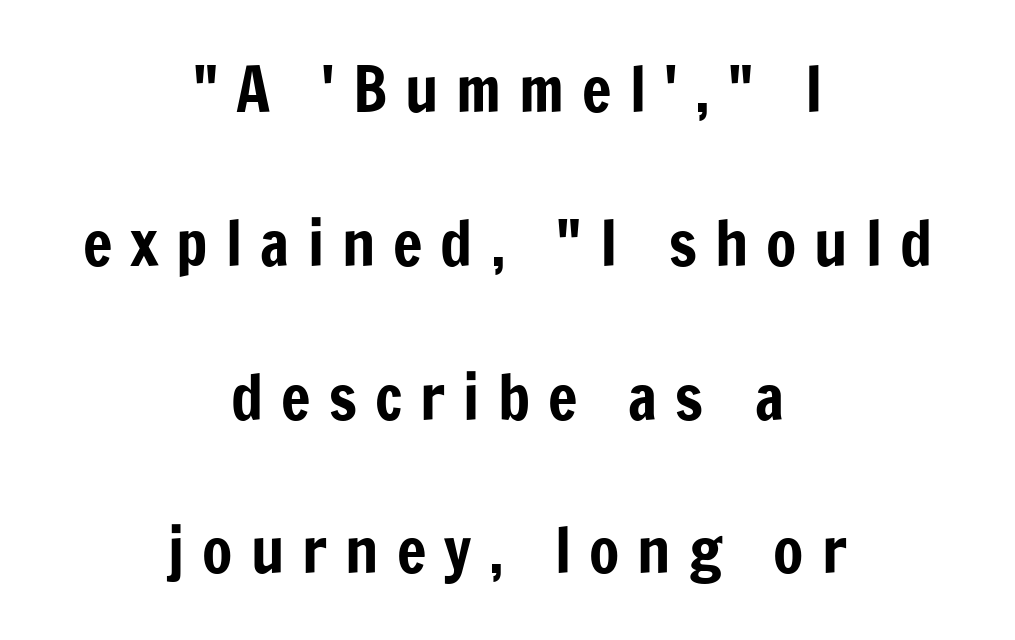
{"serif": "no", "italic": "no", "width": "condensed", "stroke_contrast": "low", "x_height": "medium", "monospaced": "no", "underline": "no", "align": "center", "line_spacing": "loose", "line_spacing_ratio": 2.48, "letter_spacing": "wide", "letter_spacing_em": 0.29, "glyph_px": 62}
